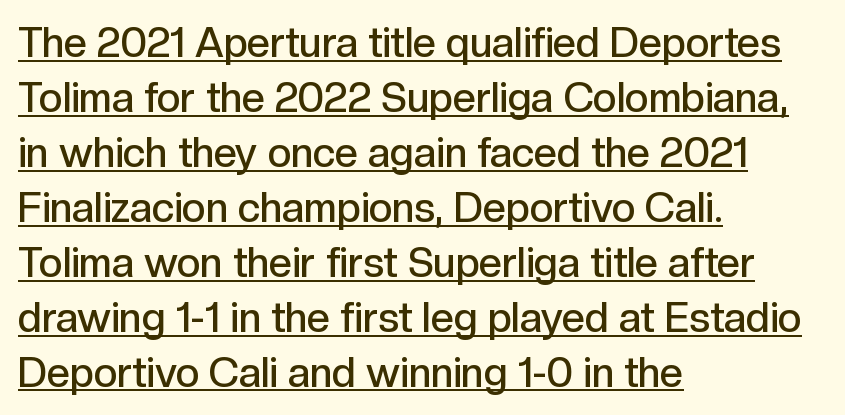
The image shows 41 px semibold sans-serif type, upright; set left-aligned, normal line spacing (1.34x), normal letter spacing, underlined; a medium x-height.
